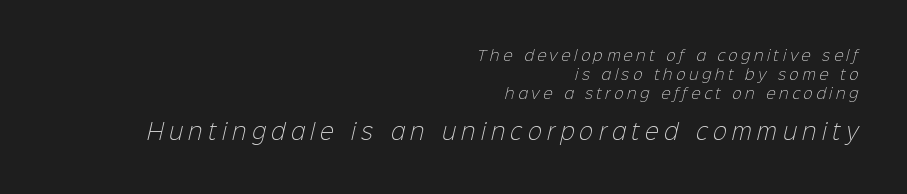
Q: Is the text bold? A: No.
Q: Is the text underlined? A: No.
Q: How is the paragraph aligned? A: Right-aligned.
Q: Is the spacing between letters normal or unusually wide? A: Unusually wide.
Q: Is the spacing between lines tight, normal or loose? A: Normal.
Q: Which block of text is set in a larger size, the first (top) or the second (bottom)? A: The second (bottom) one.
